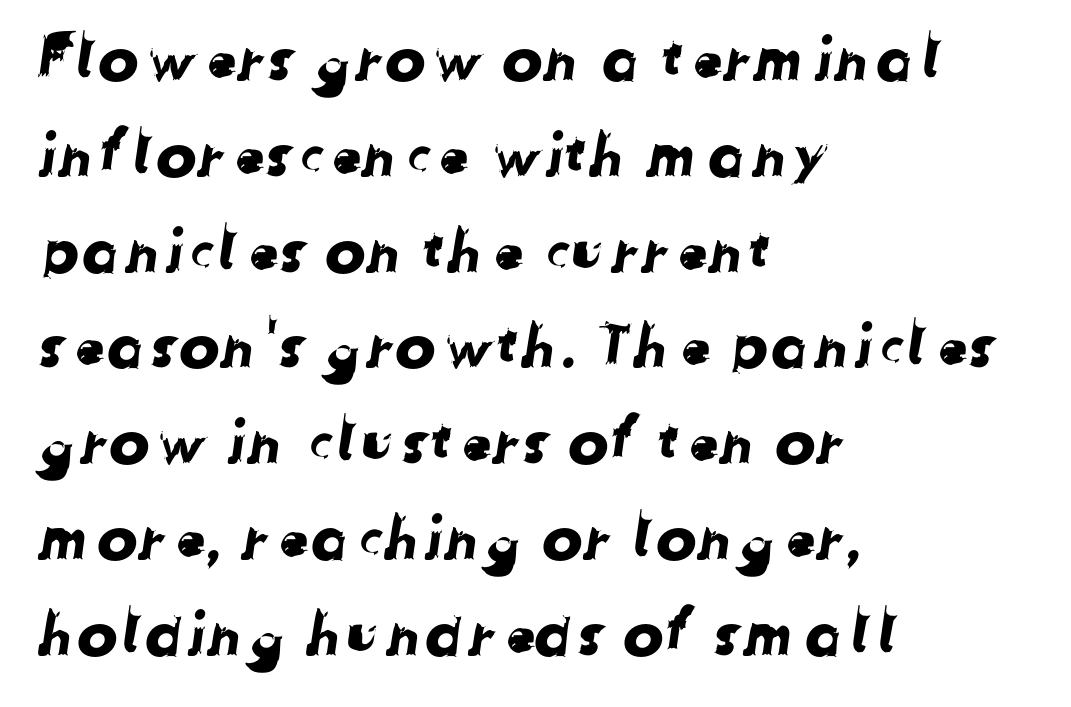
The typeface chosen for these lines omits serifs. Line beginnings align vertically; line endings do not. Descenders hang freely into open space. Short note: letters normally spaced.
